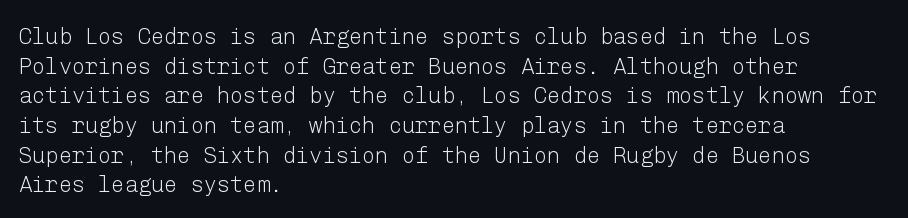
The image shows 22 px text type, upright; set left-aligned, normal line spacing (1.35x), normal letter spacing, not underlined.
